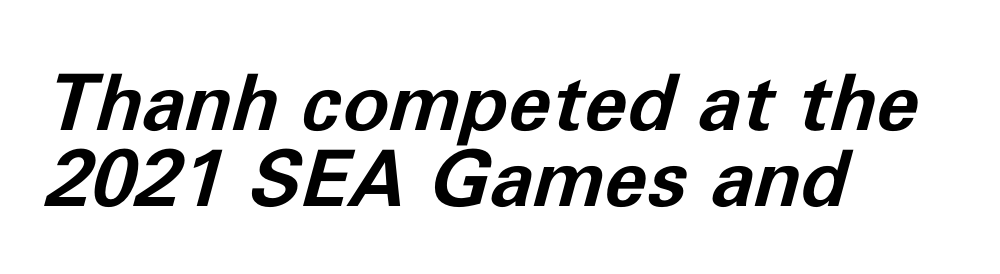
{"italic": "yes", "lean": "right", "slant_degrees": 11, "bold": "yes", "weight": "bold", "width": "normal", "stroke_contrast": "low", "x_height": "medium", "monospaced": "no", "underline": "no", "align": "left", "line_spacing": "tight", "line_spacing_ratio": 0.97, "letter_spacing": "normal", "letter_spacing_em": 0.0, "glyph_px": 78}
